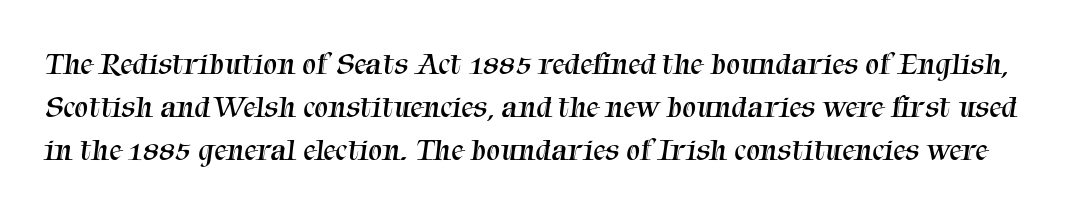
This block has exactly the height ordinary leading produces. The type family on display is of the serif kind. The passage shown is not underscored anywhere. A typesetter would call this proportional, since set widths differ per character. Glyph-to-glyph distance matches everyday printed text. The passage shown is not bold in any degree.
